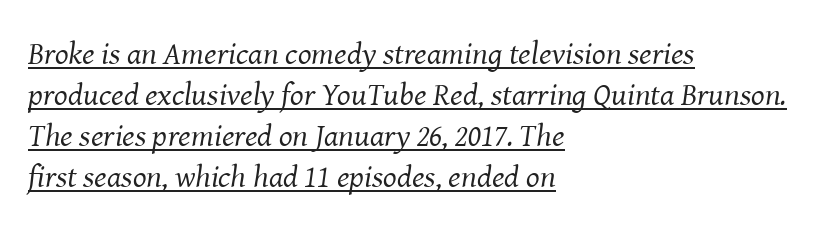
Q: Is the text bold? A: No.
Q: Is the text italic (slanted)? A: Yes, it leans right by about 8 degrees.
Q: Is the typeface a serif or a sans-serif typeface? A: Serif.
Q: Is the text underlined? A: Yes.
Q: How is the paragraph aligned? A: Left-aligned.
Q: Is the spacing between letters normal or unusually wide? A: Normal.
Q: Is the spacing between lines tight, normal or loose? A: Normal.
Q: Width (condensed, normal, or wide)? A: Normal.
Q: Stroke contrast? A: Medium.
Q: x-height? A: Medium.
Q: Monospaced? A: No.
